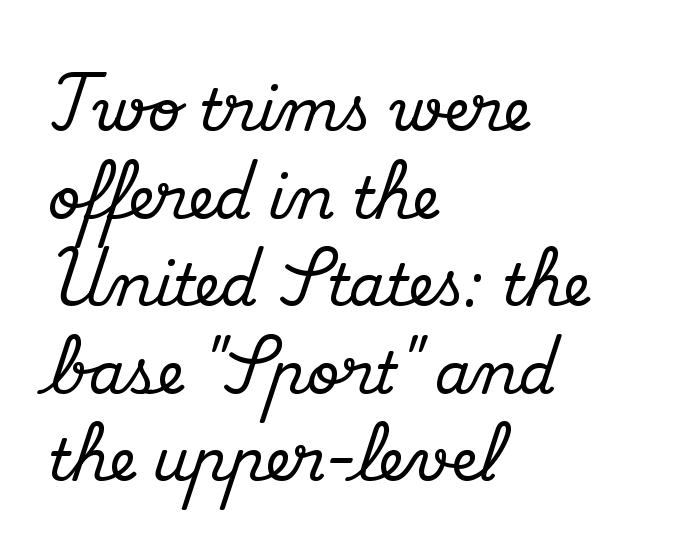
The image shows 58 px serif type; set left-aligned, normal line spacing (1.51x), normal letter spacing, not underlined; medium stroke contrast and a small x-height.
